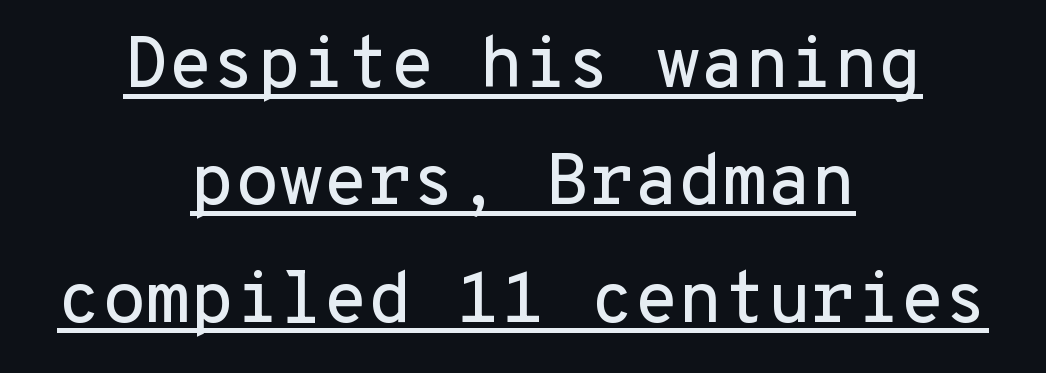
Q: Is the text italic (slanted)? A: No, it is upright.
Q: Is the typeface a serif or a sans-serif typeface? A: Sans-serif.
Q: Is the text underlined? A: Yes.
Q: How is the paragraph aligned? A: Centered.
Q: Is the spacing between letters normal or unusually wide? A: Normal.
Q: Is the spacing between lines tight, normal or loose? A: Normal.
Q: Width (condensed, normal, or wide)? A: Normal.
Q: Stroke contrast? A: Low.
Q: x-height? A: Medium.
Q: Monospaced? A: Yes.
